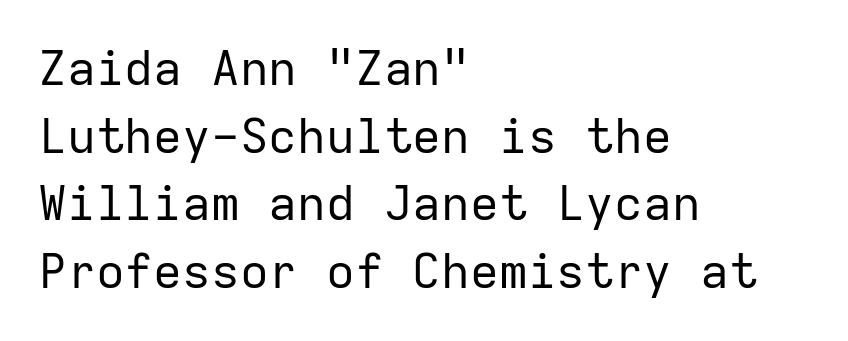
Q: Is the text bold? A: No.
Q: Is the text italic (slanted)? A: No, it is upright.
Q: Is the typeface a serif or a sans-serif typeface? A: Sans-serif.
Q: Is the text underlined? A: No.
Q: How is the paragraph aligned? A: Left-aligned.
Q: Is the spacing between letters normal or unusually wide? A: Normal.
Q: Is the spacing between lines tight, normal or loose? A: Normal.
Q: Width (condensed, normal, or wide)? A: Normal.
Q: Stroke contrast? A: Low.
Q: x-height? A: Medium.
Q: Monospaced? A: Yes.
